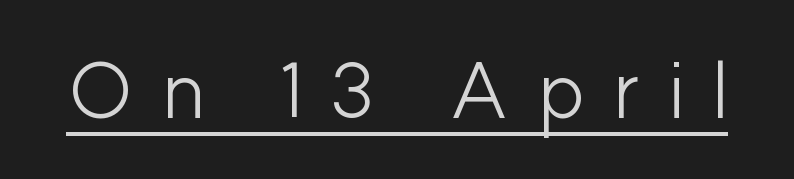
The image shows 78 px light sans-serif type, upright; set unusually wide letter spacing (+0.36 em), underlined; low stroke contrast and a medium x-height.
